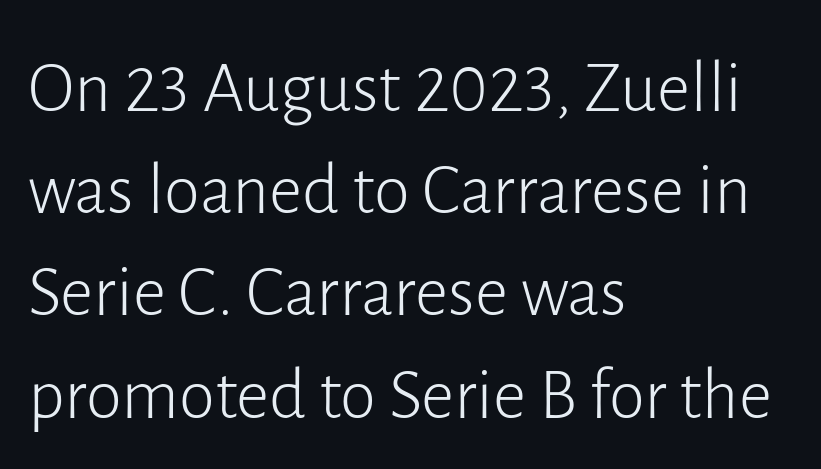
Horizontally, the lines are justified to the leading edge only. Character widths vary here, with narrow letters taking less room than wide ones. Unlike a traditional serif, this face leaves its strokes unadorned. Is the stroke heavy? The answer is a plain regular-or-lighter. How are the letters spaced? Ordinarily, with no added tracking.
